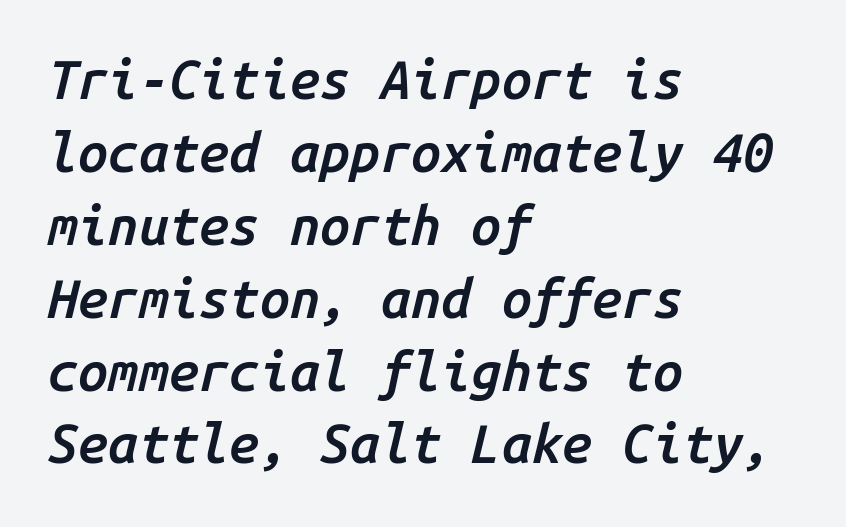
The face used here is monospaced, like something from a code editor. Caption: standard tracking, unaltered. The space between consecutive lines is moderate. Has an underline been added? It has not. Typeset ragged right — the left edge is the straight one.
